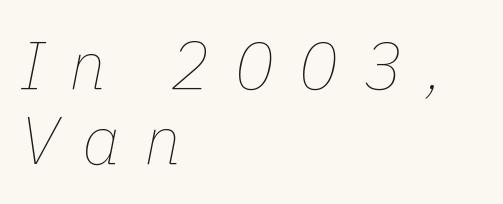
The image shows 67 px thin type, italic (leaning right); set left-aligned, tight line spacing (1.12x), unusually wide letter spacing (+0.36 em), not underlined; low stroke contrast and a medium x-height.
